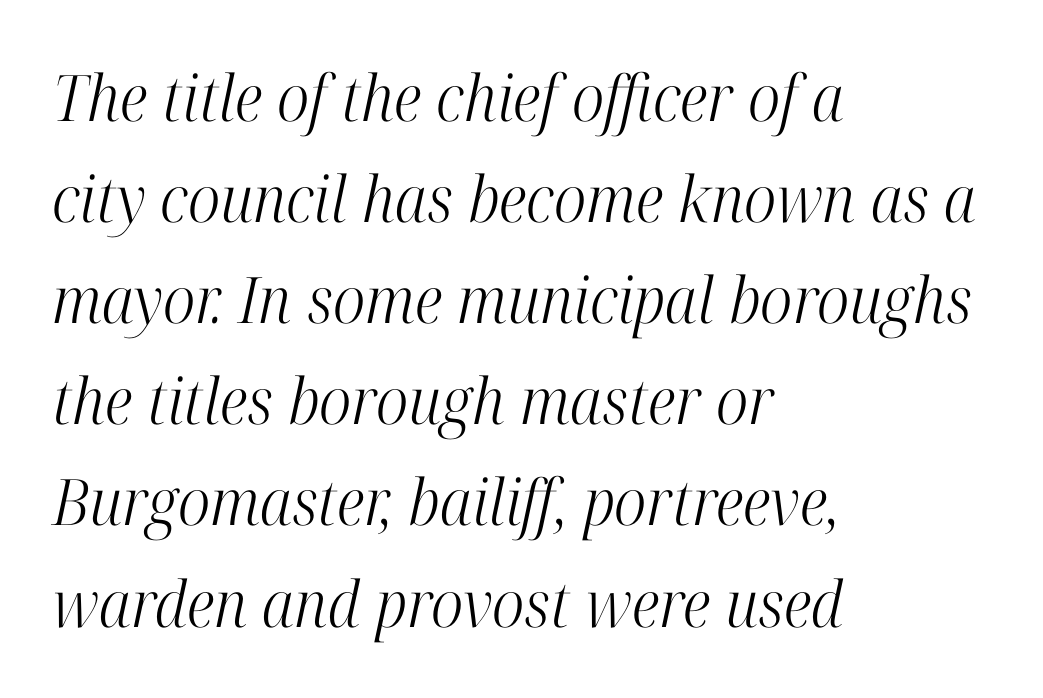
{"serif": "yes", "italic": "yes", "lean": "right", "slant_degrees": 12, "bold": "no", "weight": "light", "width": "condensed", "stroke_contrast": "high", "x_height": "medium", "monospaced": "no", "underline": "no", "align": "left", "line_spacing": "normal", "line_spacing_ratio": 1.58, "letter_spacing": "normal", "letter_spacing_em": 0.0, "glyph_px": 64}
